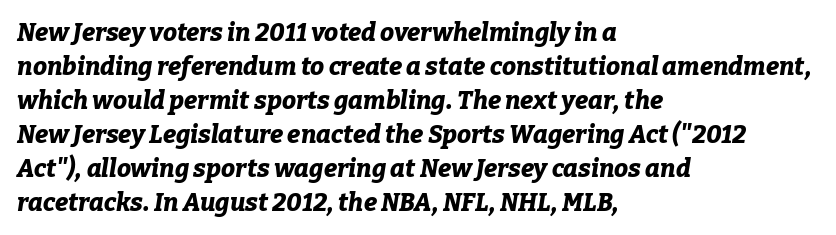
The image shows 25 px bold type, italic (leaning right); set left-aligned, normal line spacing (1.36x), normal letter spacing, not underlined.
